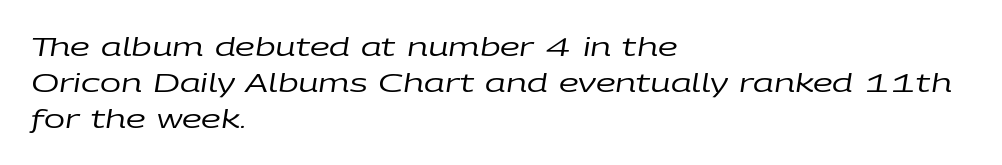
The image shows 25 px text type, italic (leaning right); set left-aligned, normal line spacing (1.44x), normal letter spacing, not underlined.
